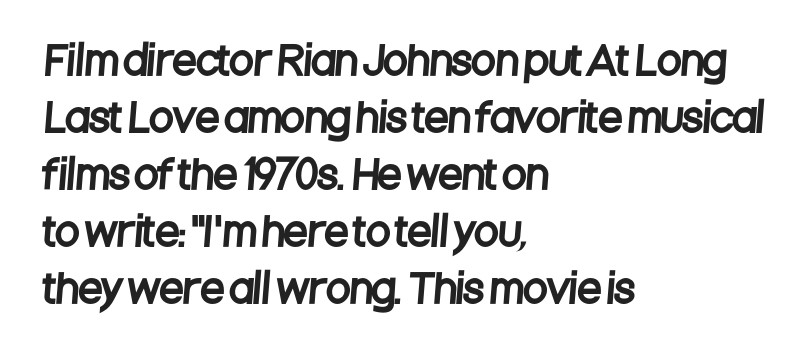
The typeface chosen for these lines omits serifs. Glance below the letters and you will spot only blank space. The compositor pushed each line to the left boundary. The line texture is even and compact thanks to regular tracking. Is there much room between lines? A standard amount, neither cramped nor airy. Character widths vary here, with narrow letters taking less room than wide ones.
